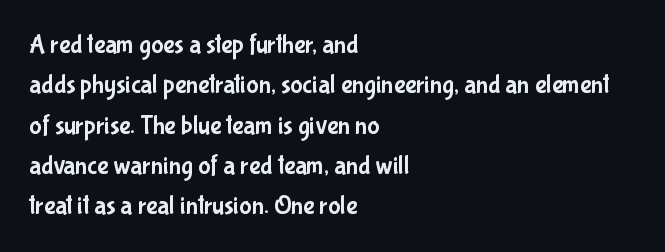
This rendering uses left alignment, leaving the right contour irregular. The vertical gap from one line to the next is medium. The space beneath each line is pristine and unruled. Does extra space separate the letters? No, they use regular spacing. Every character sits straight up, as roman type does.
